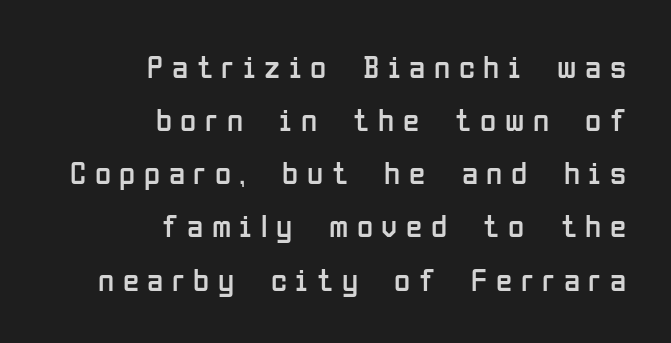
The image shows 33 px regular-weight, condensed sans-serif type, upright; set right-aligned, normal line spacing (1.61x), unusually wide letter spacing (+0.26 em), not underlined; low stroke contrast and a medium x-height.
